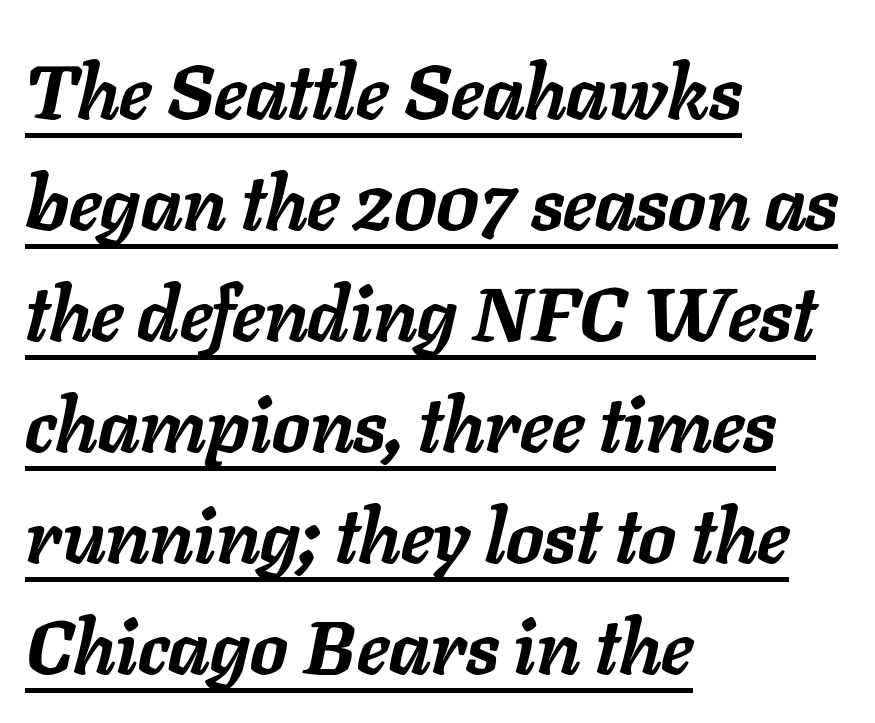
The image shows 75 px semibold type, italic (leaning right); set left-aligned, normal line spacing (1.48x), normal letter spacing, underlined; low stroke contrast and a medium x-height.
